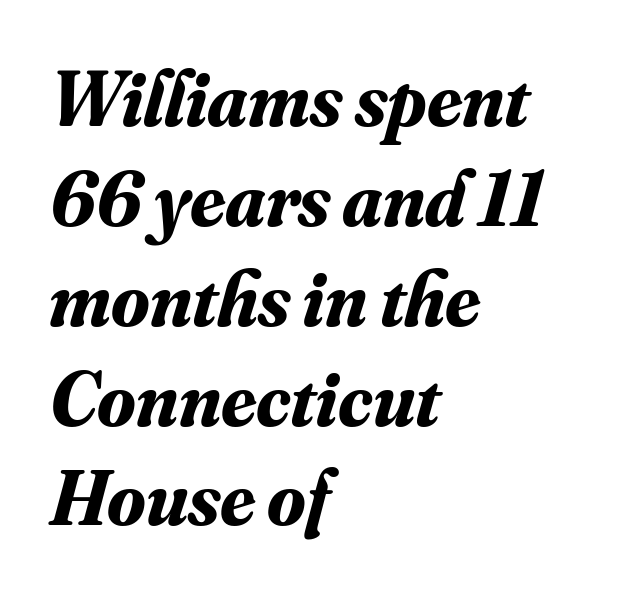
Q: Is the text bold? A: Yes.
Q: Is the text italic (slanted)? A: Yes, it leans right by about 16 degrees.
Q: Is the typeface a serif or a sans-serif typeface? A: Serif.
Q: Is the text underlined? A: No.
Q: How is the paragraph aligned? A: Left-aligned.
Q: Is the spacing between letters normal or unusually wide? A: Normal.
Q: Is the spacing between lines tight, normal or loose? A: Normal.
Q: Width (condensed, normal, or wide)? A: Normal.
Q: Stroke contrast? A: Medium.
Q: x-height? A: Small.
Q: Monospaced? A: No.
